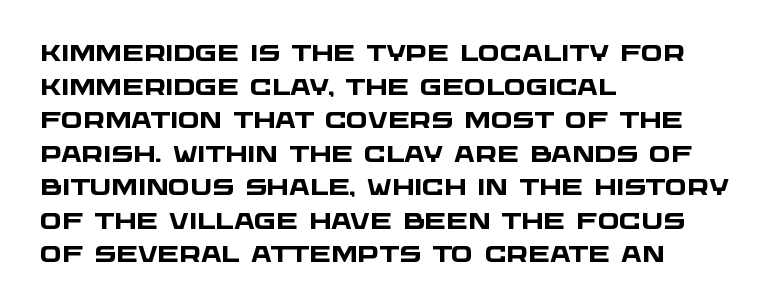
{"bold": "yes", "underline": "no", "align": "left", "line_spacing": "normal", "line_spacing_ratio": 1.46, "letter_spacing": "normal", "letter_spacing_em": 0.0, "glyph_px": 23}
